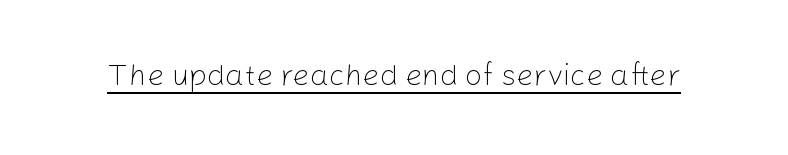
{"serif": "no", "italic": "no", "bold": "no", "weight": "light", "width": "normal", "stroke_contrast": "low", "x_height": "medium", "monospaced": "no", "underline": "yes", "letter_spacing": "normal", "letter_spacing_em": 0.0, "glyph_px": 30}
